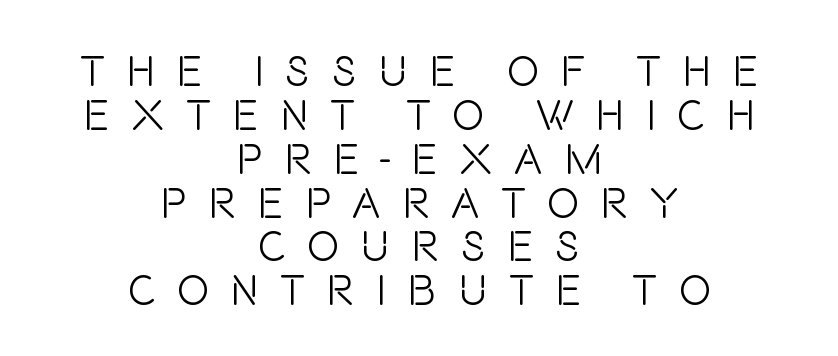
Proportional: the letters do not fall into vertical columns. Students, note that the glyphs here are deliberately spaced far apart. One-word summary of the alignment: center. Quick note: underline off.
